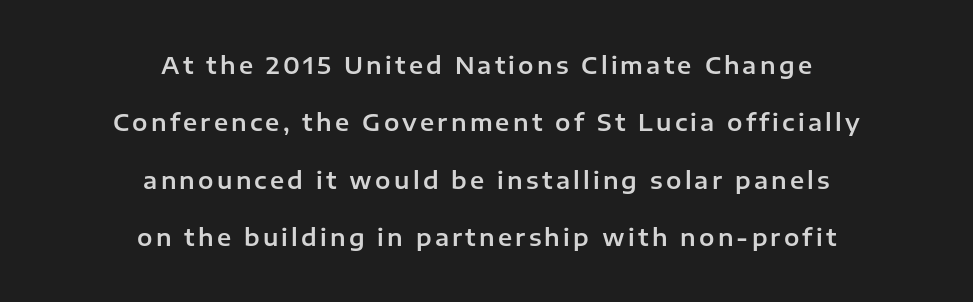
Q: Is the text italic (slanted)? A: No, it is upright.
Q: Is the text underlined? A: No.
Q: How is the paragraph aligned? A: Centered.
Q: Is the spacing between lines tight, normal or loose? A: Loose.
